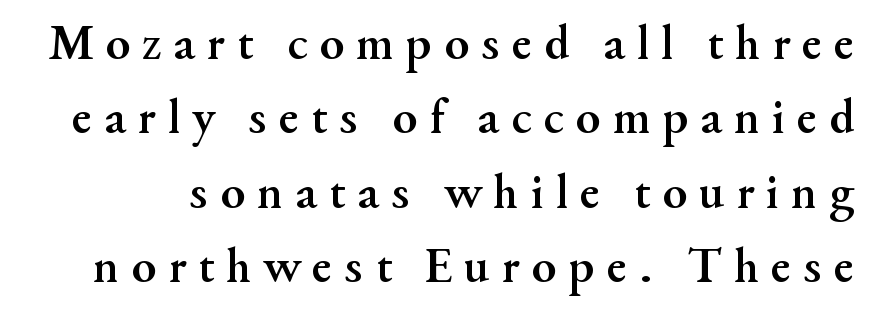
The image shows 50 px semibold serif type, upright; set normal line spacing (1.49x), unusually wide letter spacing (+0.24 em), not underlined; medium stroke contrast and a small x-height.
